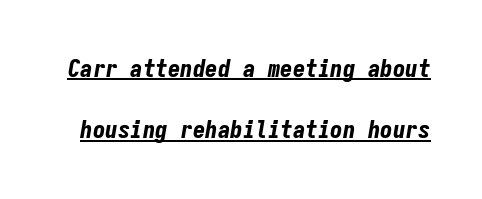
{"italic": "yes", "lean": "right", "slant_degrees": 9, "bold": "yes", "underline": "yes", "line_spacing": "loose", "line_spacing_ratio": 2.46, "letter_spacing": "normal", "letter_spacing_em": 0.0, "glyph_px": 25}
